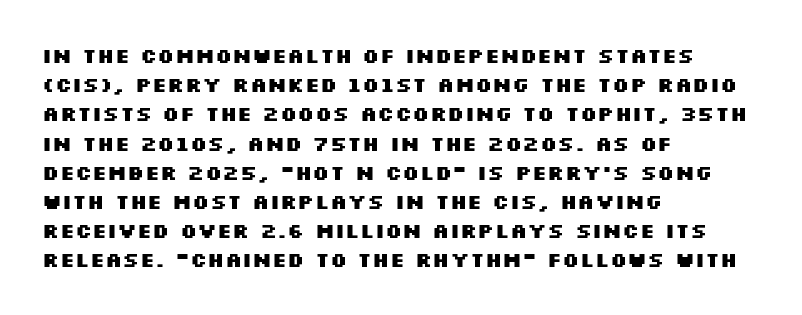
The image shows 20 px bold type, upright; set left-aligned, normal line spacing (1.46x), normal letter spacing, not underlined.
